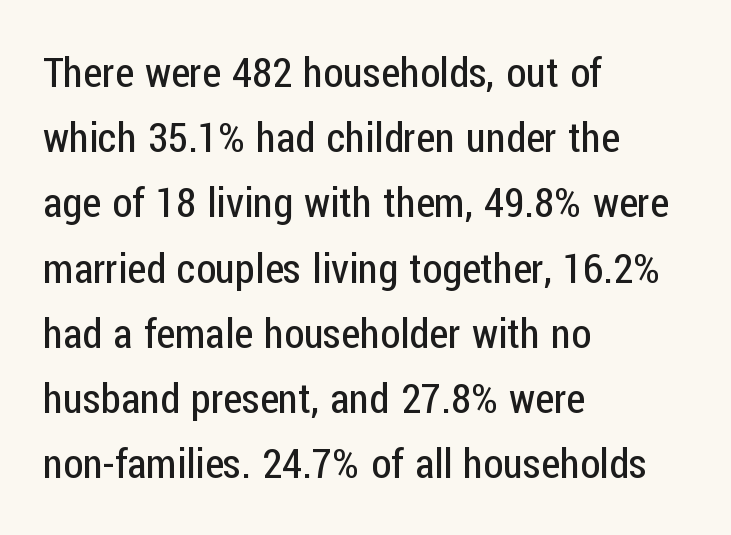
{"serif": "no", "italic": "no", "bold": "no", "weight": "regular", "width": "condensed", "stroke_contrast": "low", "x_height": "medium", "monospaced": "no", "underline": "no", "align": "left", "line_spacing": "normal", "line_spacing_ratio": 1.59, "letter_spacing": "normal", "letter_spacing_em": 0.0, "glyph_px": 41}
